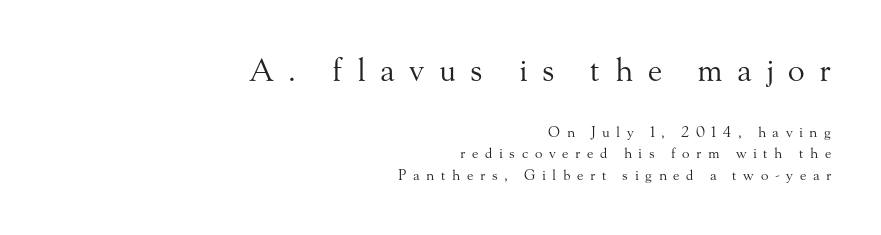
The image shows 31 px regular-weight serif type, upright; set right-aligned, normal line spacing (1.54x), unusually wide letter spacing (+0.47 em), not underlined; the first (top) block is 2.21x larger; medium stroke contrast and a small x-height.
